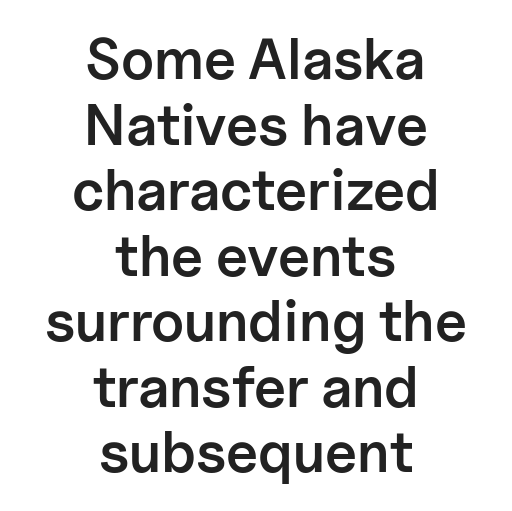
The image shows 57 px semibold sans-serif type, upright; set centered, tight line spacing (1.15x), normal letter spacing, not underlined; low stroke contrast and a medium x-height.
